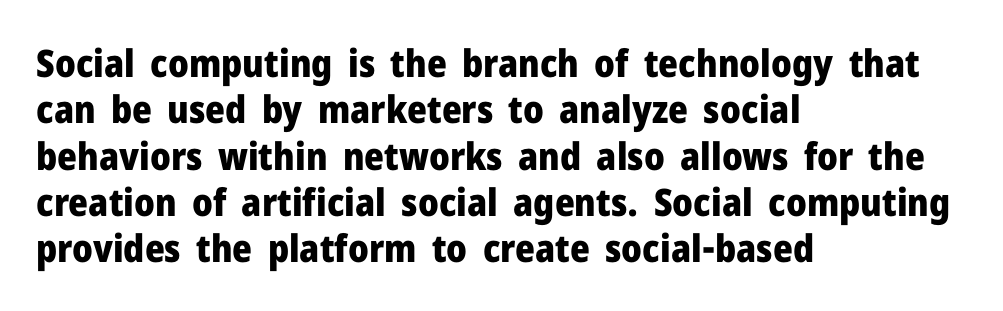
Q: Is the text bold? A: Yes.
Q: Is the text italic (slanted)? A: No, it is upright.
Q: Is the typeface a serif or a sans-serif typeface? A: Sans-serif.
Q: Is the text underlined? A: No.
Q: How is the paragraph aligned? A: Left-aligned.
Q: Is the spacing between letters normal or unusually wide? A: Normal.
Q: Width (condensed, normal, or wide)? A: Normal.
Q: Stroke contrast? A: Low.
Q: x-height? A: Medium.
Q: Monospaced? A: No.
